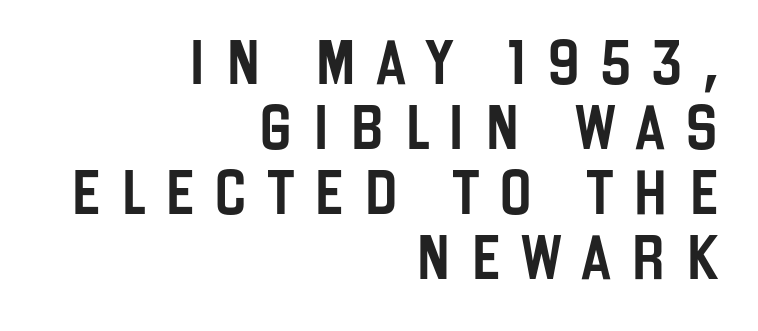
Characters follow at a spacing far wider than the type designer built in. Is there much room between lines? A standard amount, neither cramped nor airy. This sample has the flowing, uneven cadence of proportional lettering. Underlining? Definitely not there. The passage shown is typeset with a sans-serif family. Right-aligned paragraph, ragged on the left.
